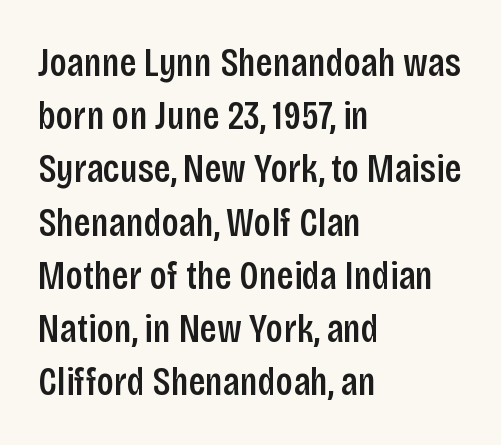
Q: Is the text bold? A: Semi-bold.
Q: Is the text italic (slanted)? A: No, it is upright.
Q: Is the typeface a serif or a sans-serif typeface? A: Sans-serif.
Q: Is the text underlined? A: No.
Q: How is the paragraph aligned? A: Left-aligned.
Q: Is the spacing between letters normal or unusually wide? A: Normal.
Q: Is the spacing between lines tight, normal or loose? A: Normal.
Q: Width (condensed, normal, or wide)? A: Condensed.
Q: Stroke contrast? A: Low.
Q: x-height? A: Large.
Q: Monospaced? A: No.
